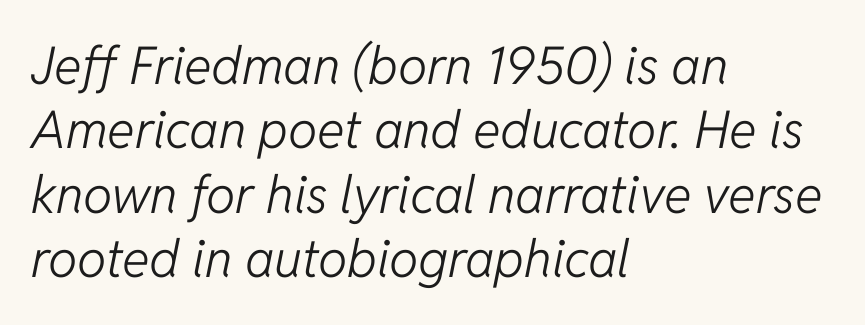
A typesetter would call this proportional, since set widths differ per character. Short and long lines alike share a common starting point at left. Glyph-to-glyph distance matches everyday printed text. Descenders are the only things crossing below the line. The axis of the letterforms is tilted away from vertical. Think standard paragraph weight, or any step lighter than that.
